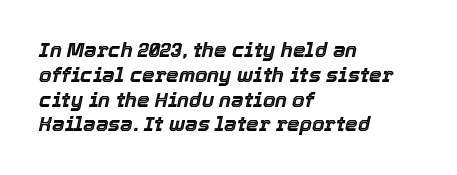
Spacing between characters is what you'd get straight out of the box. Bare-footed words on every line. Line beginnings align vertically; line endings do not. The axis of the letterforms is tilted away from vertical.
